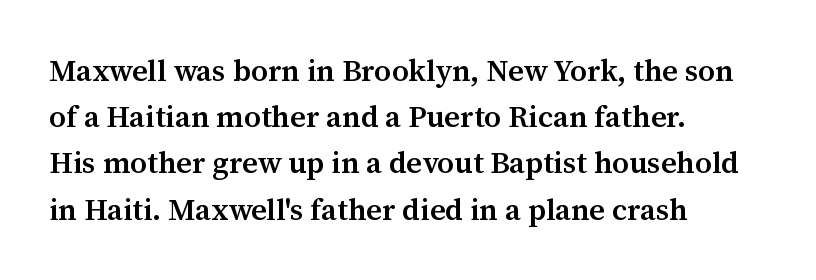
The image shows 30 px semibold serif type, upright; set left-aligned, normal line spacing (1.54x), normal letter spacing, not underlined; medium stroke contrast and a medium x-height.
